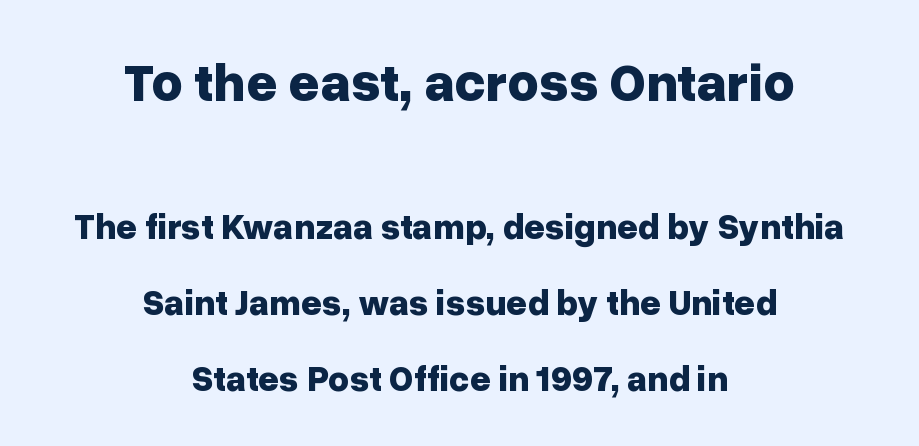
Leading is clearly above the norm, producing a sparse column. Quick note: underline off. Block one is the big one; block two sits smaller underneath. The axis of the letterforms is exactly vertical. Is this a sans? Yes — the strokes have no serifs. Horizontally, the lines are justified to the midpoint only.
